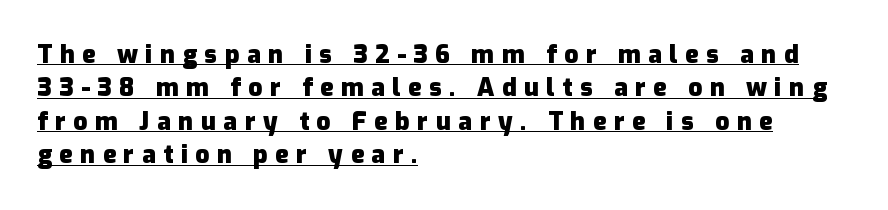
Descenders here cross a horizontal rule under the line. Spacing between characters has been opened up far beyond the box default. Summary of vertical rhythm: regular, with standard interline spacing. A typesetter would mark this as roman, not italic. A full-strength bold gives these letters their thick strokes. The passage is arranged the way most books set body copy — flush left.
